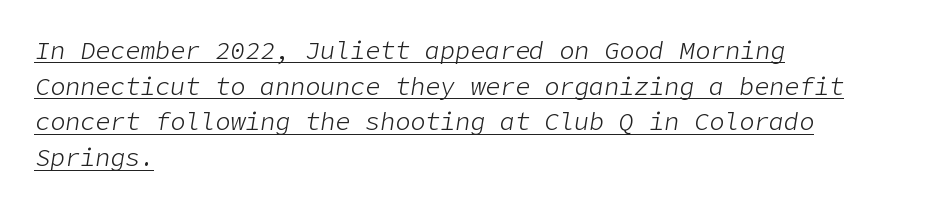
The image shows 25 px text type, italic (leaning right); set left-aligned, normal line spacing (1.43x), normal letter spacing, underlined.
